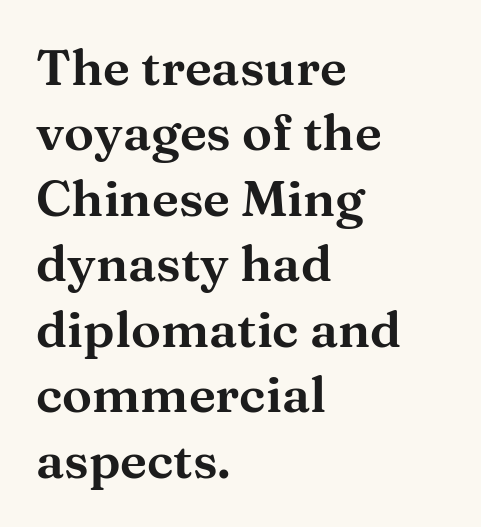
The image shows 50 px wide serif type, upright; set left-aligned, normal line spacing (1.31x), normal letter spacing, not underlined; medium stroke contrast and a medium x-height.
